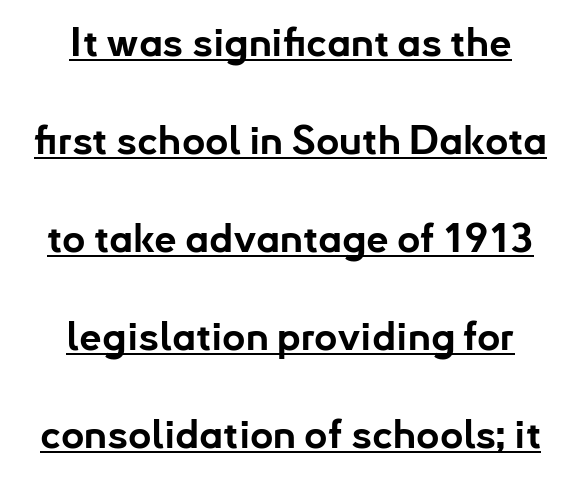
Q: Is the text bold? A: Yes.
Q: Is the text italic (slanted)? A: No, it is upright.
Q: Is the typeface a serif or a sans-serif typeface? A: Sans-serif.
Q: Is the text underlined? A: Yes.
Q: How is the paragraph aligned? A: Centered.
Q: Is the spacing between letters normal or unusually wide? A: Normal.
Q: Is the spacing between lines tight, normal or loose? A: Loose.
Q: Width (condensed, normal, or wide)? A: Normal.
Q: Stroke contrast? A: Low.
Q: x-height? A: Small.
Q: Monospaced? A: No.
